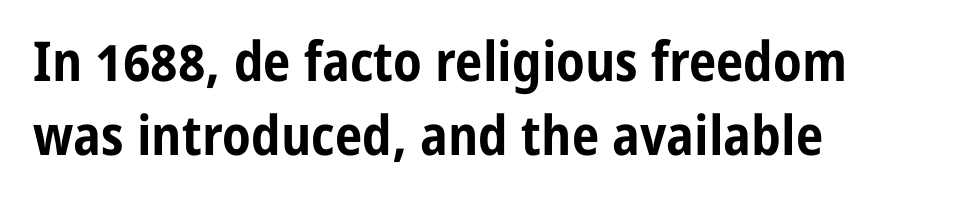
No italicization has been applied; the sample stays upright. The tracking reads as untouched default to a designer's eye. Note the varied advance widths — an 'i' is clearly narrower than an 'm'. Emphasis by weight is at full strength: bold.
